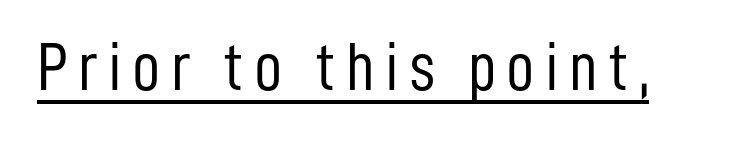
{"serif": "no", "italic": "no", "bold": "no", "weight": "light", "width": "condensed", "stroke_contrast": "low", "x_height": "medium", "monospaced": "no", "underline": "yes", "glyph_px": 69}
